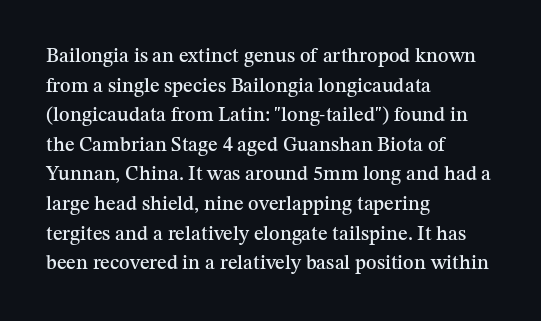
{"italic": "no", "underline": "no", "align": "left", "line_spacing": "normal", "line_spacing_ratio": 1.48, "letter_spacing": "normal", "letter_spacing_em": 0.0, "glyph_px": 20}
